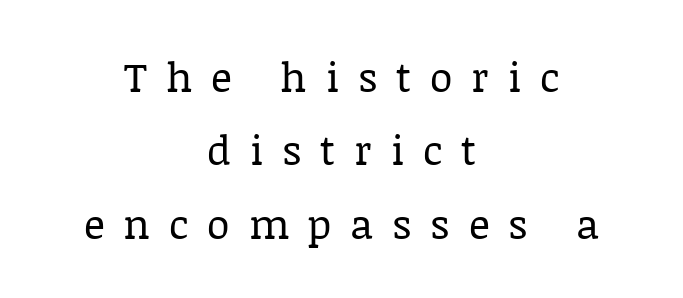
Is the type heavy? It reads as light-to-regular instead. Every row of glyphs is offset so its center matches the block's center. This rendering features lettering with no underline. Look at the bottom of the vertical strokes: they flare into serifs here. There is plenty of visible air inserted between adjacent glyphs. When letters stand straight like this, we call the style roman or upright.
